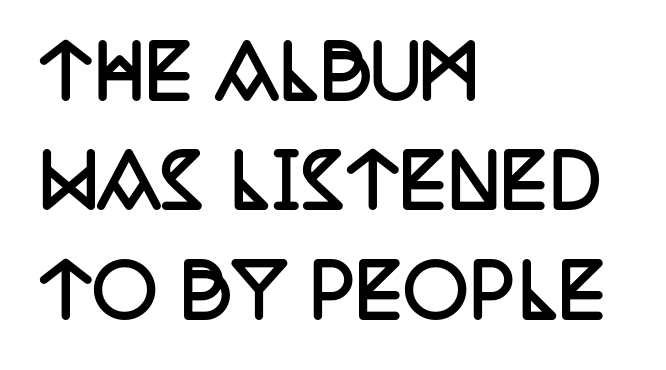
Q: Is the text bold? A: Yes.
Q: Is the text italic (slanted)? A: No, it is upright.
Q: Is the typeface a serif or a sans-serif typeface? A: Serif.
Q: Is the text underlined? A: No.
Q: How is the paragraph aligned? A: Left-aligned.
Q: Is the spacing between letters normal or unusually wide? A: Normal.
Q: Is the spacing between lines tight, normal or loose? A: Normal.
Q: Width (condensed, normal, or wide)? A: Condensed.
Q: Stroke contrast? A: Low.
Q: x-height? A: Large.
Q: Monospaced? A: No.
